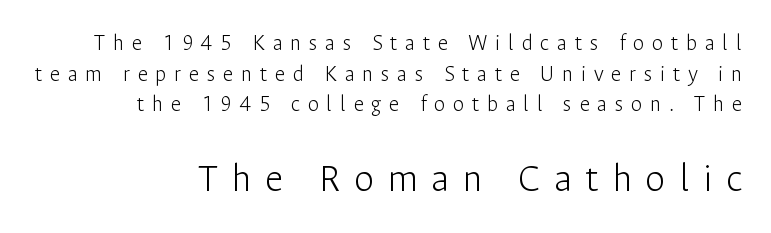
Rows of type keep a routine distance in the vertical direction. The compositor pushed each line to the right boundary. Is this a fixed-width face? No — the glyphs have proportional, varying widths. The string is rendered with underlining switched off. Students, note that the glyphs here are deliberately spaced far apart.
